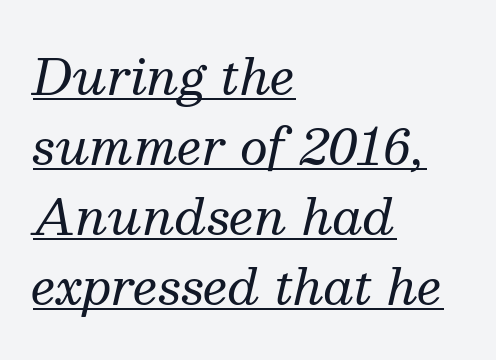
When letters slant like this, we call the style italic. The characters are drawn with everyday or finer stroke widths. Check the space under the baseline: a stroke is drawn there. Does extra space separate the letters? No, they use regular spacing.
